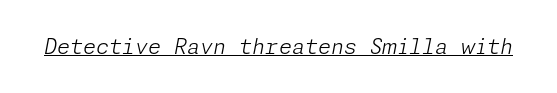
{"italic": "yes", "lean": "right", "slant_degrees": 11, "bold": "no", "underline": "yes", "letter_spacing": "normal", "letter_spacing_em": 0.0, "glyph_px": 21}
